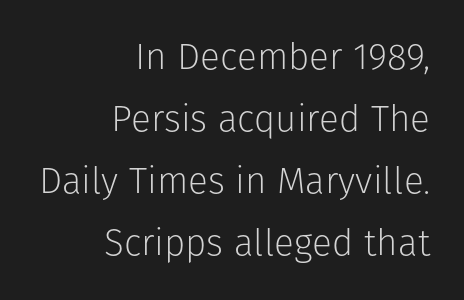
Ordinary non-slanted type is in use. Here the designer chose a conventional face with non-uniform glyph widths. Underlining? Definitely not there. I'd call this a sans setting — the letters go barefoot. The face looks like a standard text weight, possibly lighter. Caption: standard tracking, unaltered.
